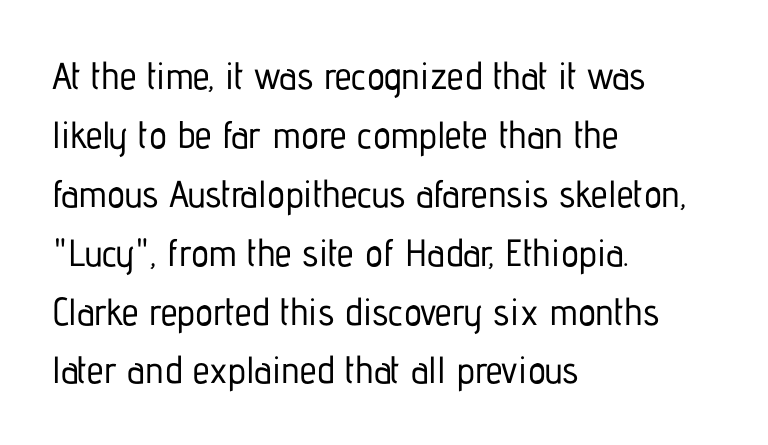
The image shows 38 px condensed sans-serif type, upright; set left-aligned, normal line spacing (1.55x), normal letter spacing, not underlined; low stroke contrast and a medium x-height.
